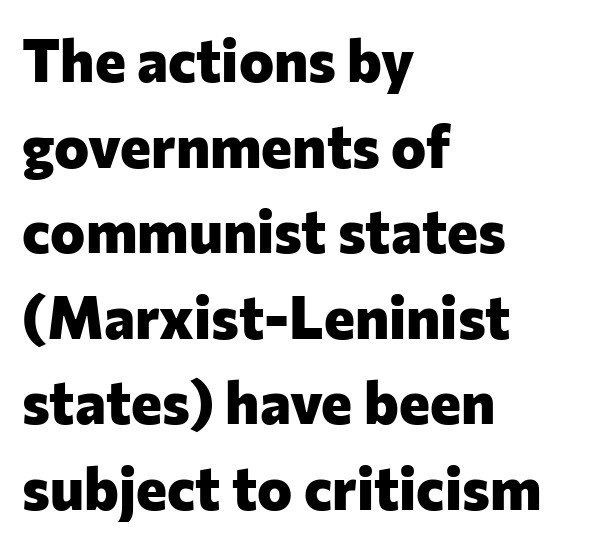
{"serif": "no", "italic": "no", "bold": "yes", "weight": "heavy", "width": "normal", "stroke_contrast": "low", "x_height": "medium", "monospaced": "no", "underline": "no", "align": "left", "line_spacing": "normal", "line_spacing_ratio": 1.45, "letter_spacing": "normal", "letter_spacing_em": 0.0, "glyph_px": 59}
